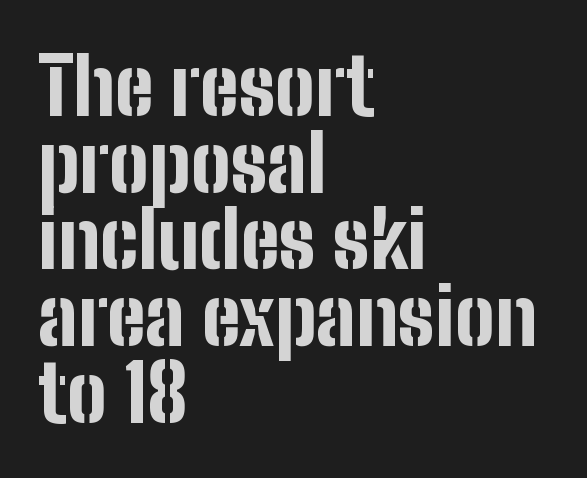
The image shows 79 px bold, condensed sans-serif type, upright; set left-aligned, tight line spacing (0.97x), normal letter spacing, not underlined; low stroke contrast and a medium x-height.
